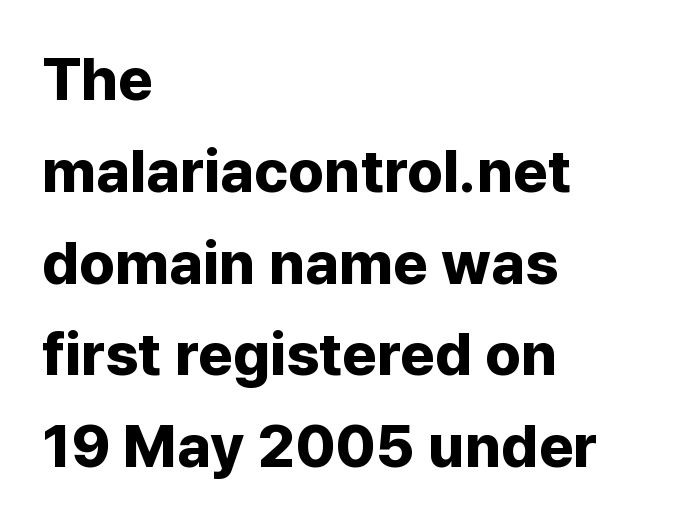
Q: Is the text bold? A: Yes.
Q: Is the text italic (slanted)? A: No, it is upright.
Q: Is the typeface a serif or a sans-serif typeface? A: Sans-serif.
Q: Is the text underlined? A: No.
Q: How is the paragraph aligned? A: Left-aligned.
Q: Is the spacing between letters normal or unusually wide? A: Normal.
Q: Is the spacing between lines tight, normal or loose? A: Normal.
Q: Width (condensed, normal, or wide)? A: Normal.
Q: Stroke contrast? A: Low.
Q: x-height? A: Medium.
Q: Monospaced? A: No.
